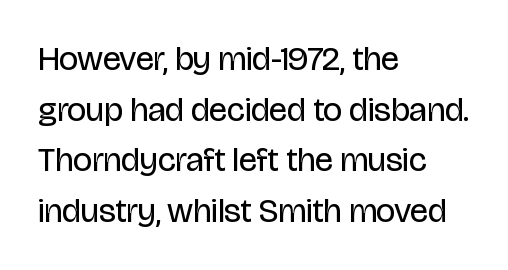
The image shows 34 px regular-weight, condensed sans-serif type, upright; set left-aligned, normal line spacing (1.49x), normal letter spacing, not underlined; low stroke contrast and a large x-height.
